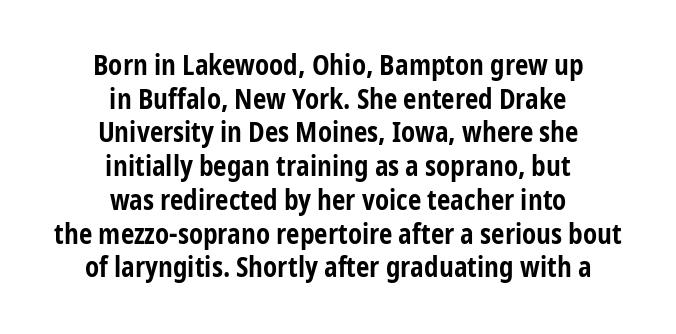
Q: Is the text bold? A: Yes.
Q: Is the text italic (slanted)? A: No, it is upright.
Q: Is the text underlined? A: No.
Q: How is the paragraph aligned? A: Centered.
Q: Is the spacing between letters normal or unusually wide? A: Normal.
Q: Is the spacing between lines tight, normal or loose? A: Normal.
